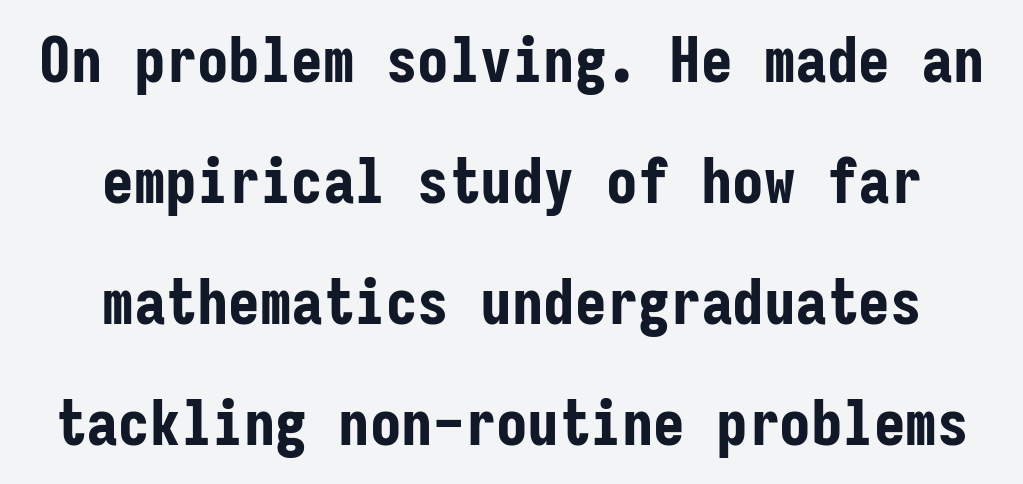
This sample uses an upright cut, with every glyph sitting square on the baseline. Default kerning and tracking; the words read as compact shapes. Heavy, bold letterforms. The font family rendered here belongs to the sans-serif group. Underlining? Definitely not there.
